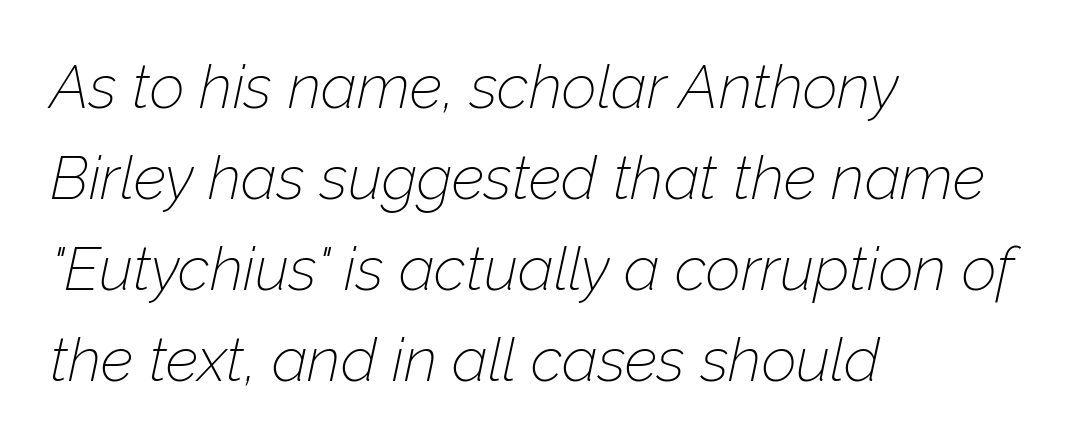
Q: Is the text bold? A: No.
Q: Is the text italic (slanted)? A: Yes, it leans right by about 12 degrees.
Q: Is the text underlined? A: No.
Q: How is the paragraph aligned? A: Left-aligned.
Q: Is the spacing between letters normal or unusually wide? A: Normal.
Q: Is the spacing between lines tight, normal or loose? A: Normal.
Q: Width (condensed, normal, or wide)? A: Normal.
Q: Stroke contrast? A: Low.
Q: x-height? A: Medium.
Q: Monospaced? A: No.
